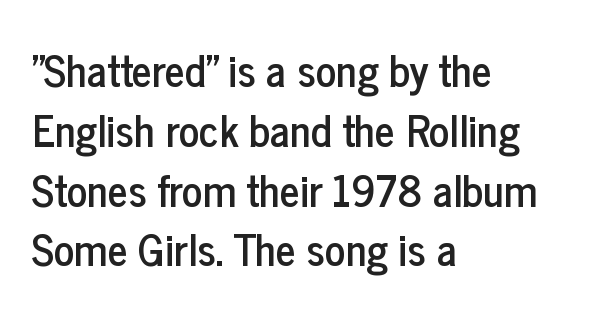
The image shows 43 px condensed sans-serif type, upright; set left-aligned, normal line spacing (1.39x), normal letter spacing, not underlined; low stroke contrast and a medium x-height.
